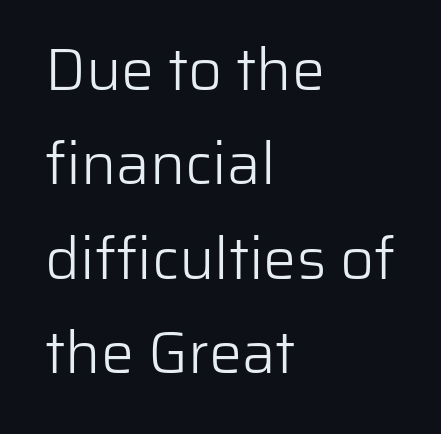
Compared with a centered layout, this one pins lines to the left instead. The gaps between neighbouring characters are ordinary and unremarkable. A clean baseline with only descenders dipping below it. Type style note: lacks serifs. Compared with typical paragraphs, the rows here are spaced about the same.
